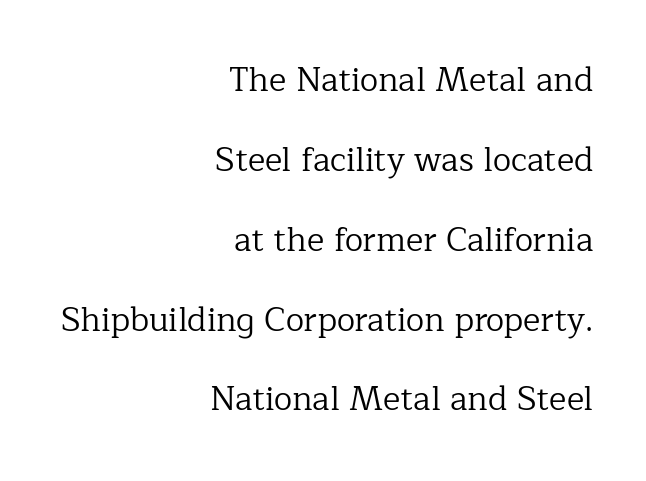
{"serif": "yes", "italic": "no", "bold": "no", "weight": "regular", "width": "normal", "stroke_contrast": "low", "x_height": "medium", "monospaced": "no", "underline": "no", "align": "right", "line_spacing": "loose", "line_spacing_ratio": 2.42, "letter_spacing": "normal", "letter_spacing_em": 0.0, "glyph_px": 33}
